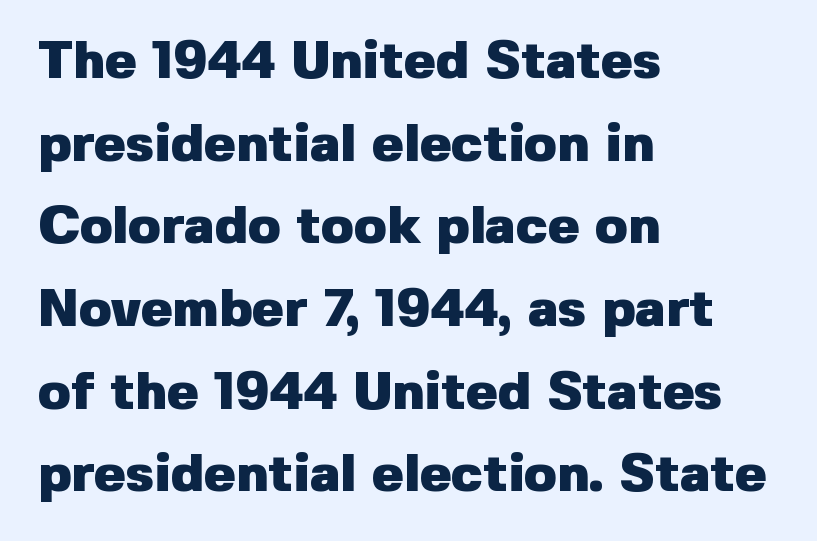
The image shows 53 px heavy sans-serif type, upright; set left-aligned, normal line spacing (1.56x), normal letter spacing, not underlined; low stroke contrast and a medium x-height.
